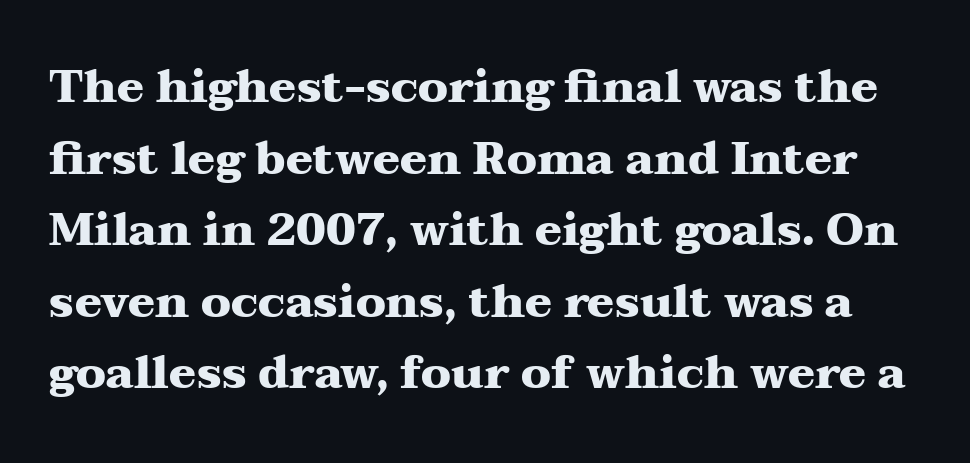
Q: Is the text bold? A: Yes.
Q: Is the text italic (slanted)? A: No, it is upright.
Q: Is the typeface a serif or a sans-serif typeface? A: Serif.
Q: Is the text underlined? A: No.
Q: Is the spacing between letters normal or unusually wide? A: Normal.
Q: Is the spacing between lines tight, normal or loose? A: Normal.
Q: Width (condensed, normal, or wide)? A: Wide.
Q: Stroke contrast? A: Medium.
Q: x-height? A: Medium.
Q: Monospaced? A: No.
